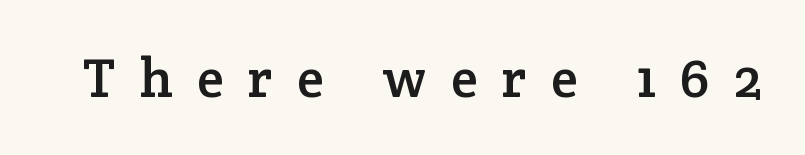
Q: Is the text italic (slanted)? A: No, it is upright.
Q: Is the typeface a serif or a sans-serif typeface? A: Serif.
Q: Is the text underlined? A: No.
Q: Is the spacing between letters normal or unusually wide? A: Unusually wide.
Q: Width (condensed, normal, or wide)? A: Normal.
Q: Stroke contrast? A: Low.
Q: x-height? A: Medium.
Q: Monospaced? A: No.
